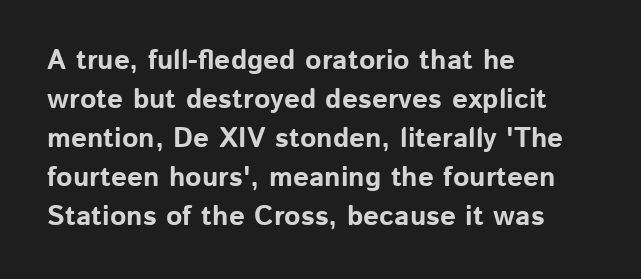
In terms of posture, this sample is upright. Does the weight exceed regular? Yes, all the way to bold. Nothing unusual about the tracking: characters are spaced as the font intends. The line-height multiplier appears to be the usual default. The face used here is proportionally spaced, like ordinary book or web type. The words here are not underlined.
